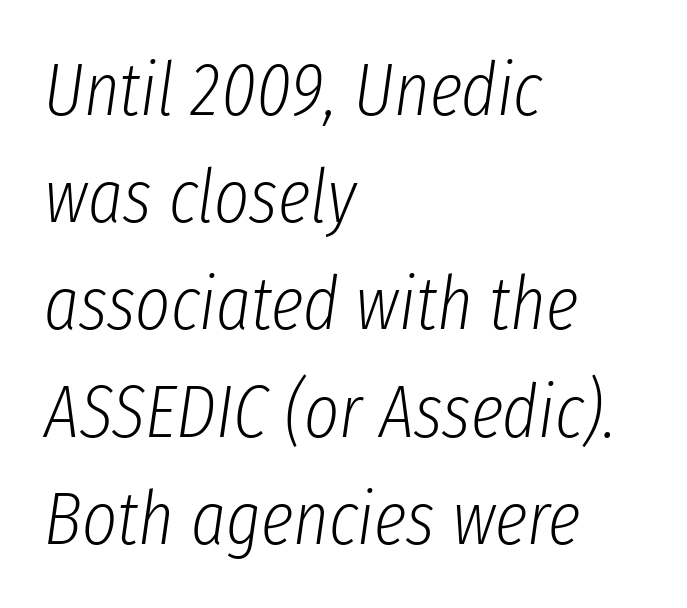
{"italic": "yes", "lean": "right", "slant_degrees": 8, "bold": "no", "weight": "light", "width": "condensed", "stroke_contrast": "low", "x_height": "medium", "monospaced": "no", "underline": "no", "align": "left", "line_spacing": "normal", "line_spacing_ratio": 1.43, "letter_spacing": "normal", "letter_spacing_em": 0.0, "glyph_px": 75}
